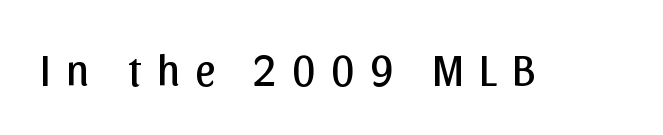
{"serif": "no", "italic": "no", "bold": "no", "weight": "regular", "width": "normal", "stroke_contrast": "low", "x_height": "medium", "monospaced": "no", "underline": "no", "letter_spacing": "wide", "letter_spacing_em": 0.34, "glyph_px": 45}
